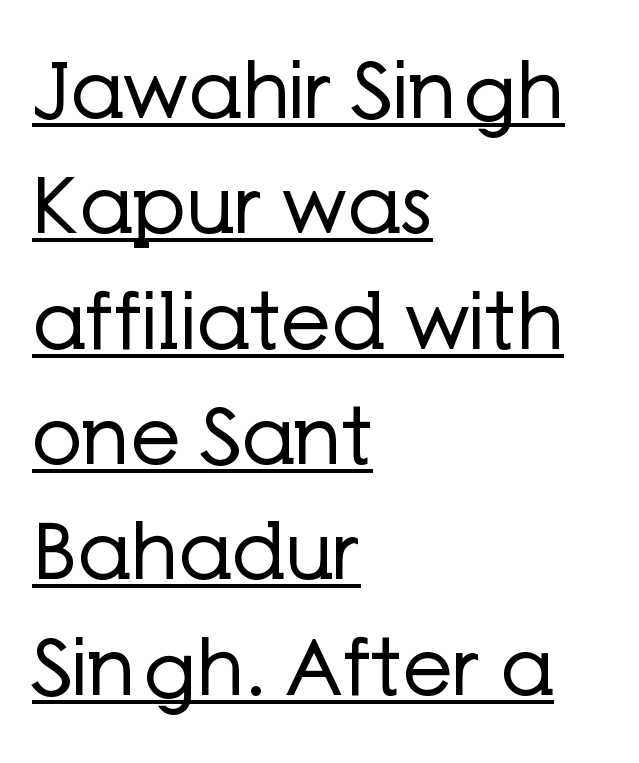
The image shows 79 px regular-weight sans-serif type, upright; set left-aligned, normal line spacing (1.46x), normal letter spacing, underlined; low stroke contrast and a medium x-height.
